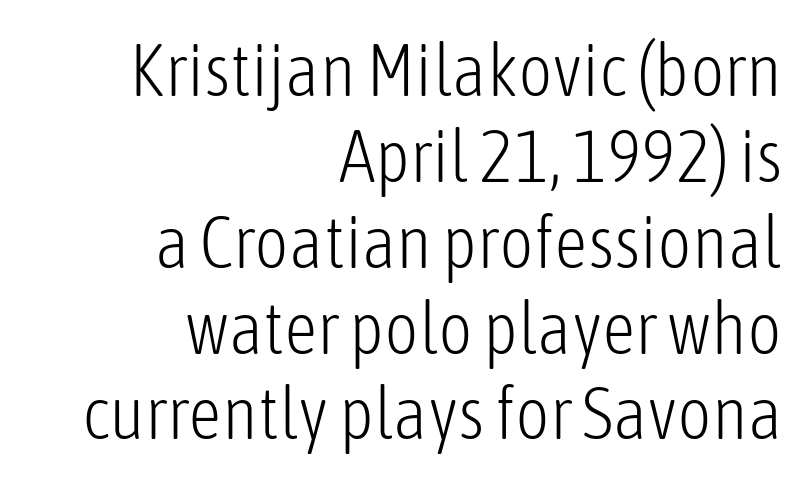
Beneath every word, the page is bare. Are there feet on the stems? There aren't — it's a sans. The ragged edge is on the left, which tells us the setting is flush right. Vertical stems look standard width or narrower in stroke.
